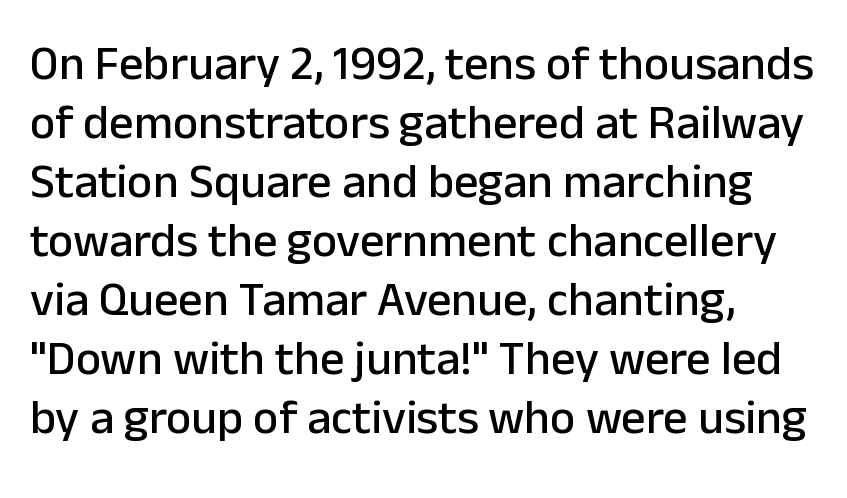
In terms of letterspacing, this is plain default setting. Are there feet on the stems? There aren't — it's a sans. The axis of the letterforms is exactly vertical. Horizontal alignment here is leftward, the default for most running prose. Honestly, there is no underline to notice here at all.
